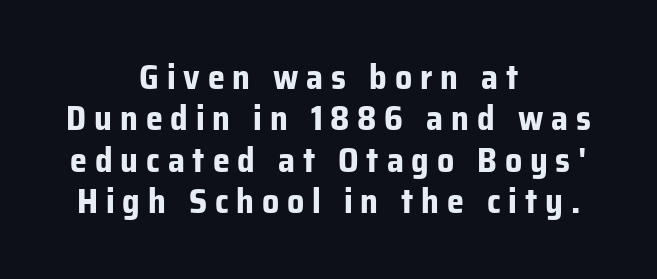
Q: Is the text bold? A: Yes.
Q: Is the text italic (slanted)? A: No, it is upright.
Q: Is the typeface a serif or a sans-serif typeface? A: Sans-serif.
Q: Is the text underlined? A: No.
Q: How is the paragraph aligned? A: Centered.
Q: Is the spacing between letters normal or unusually wide? A: Unusually wide.
Q: Width (condensed, normal, or wide)? A: Normal.
Q: Stroke contrast? A: Low.
Q: x-height? A: Medium.
Q: Monospaced? A: No.
